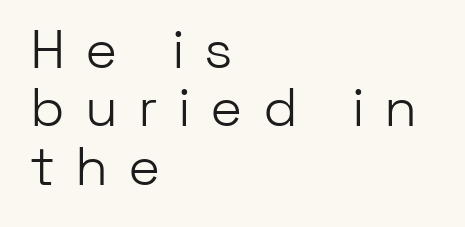
The image shows 54 px light sans-serif type, upright; set left-aligned, tight line spacing (1.08x), unusually wide letter spacing (+0.37 em), not underlined; low stroke contrast and a medium x-height.
